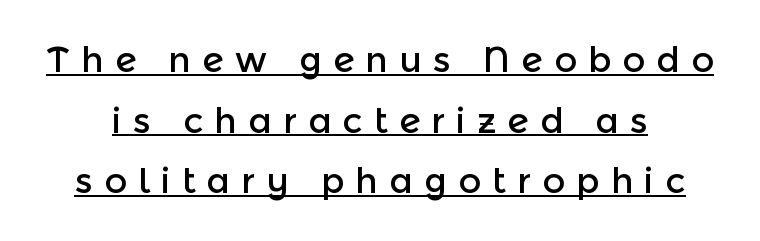
Q: Is the text italic (slanted)? A: No, it is upright.
Q: Is the typeface a serif or a sans-serif typeface? A: Sans-serif.
Q: Is the text underlined? A: Yes.
Q: Is the spacing between letters normal or unusually wide? A: Unusually wide.
Q: Width (condensed, normal, or wide)? A: Normal.
Q: x-height? A: Medium.
Q: Monospaced? A: No.
